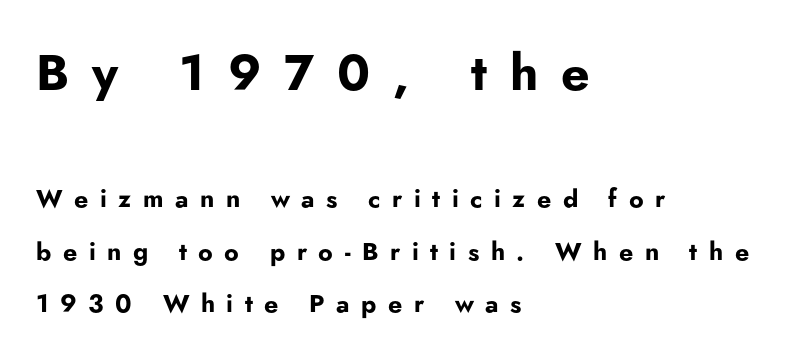
All the whitespace from short lines collects on the right. Chunky letters — that's bold for sure. Interline gaps are noticeably wide in this sample. The passage shown has open, widely tracked lettering throughout. Upright lettering throughout. Note the varied advance widths — an 'i' is clearly narrower than an 'm'.
